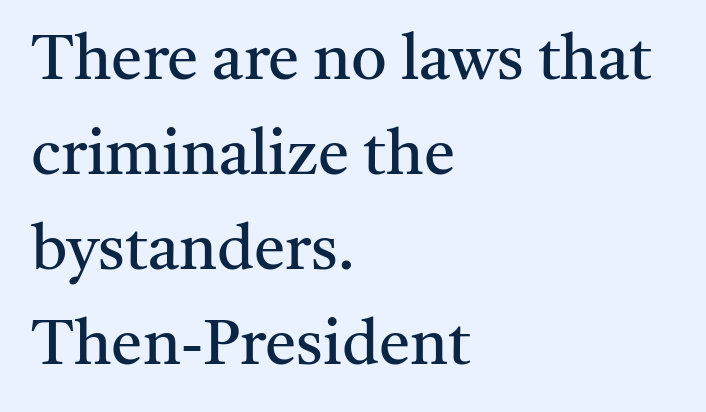
The image shows 63 px regular-weight serif type, upright; set left-aligned, normal line spacing (1.51x), normal letter spacing, not underlined; medium stroke contrast and a medium x-height.
